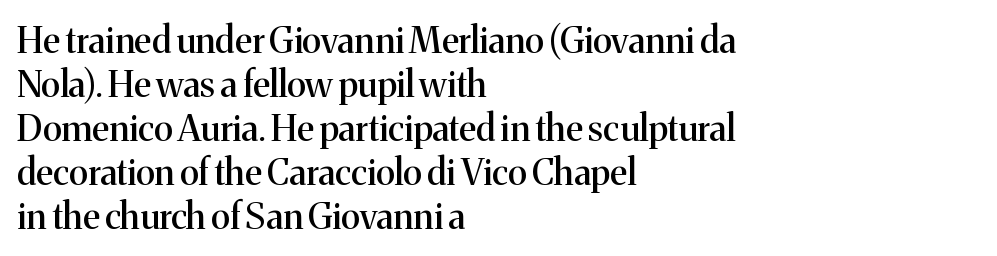
The image shows 36 px serif type, upright; set left-aligned, line spacing 1.22x, normal letter spacing, not underlined; medium stroke contrast and a medium x-height.
